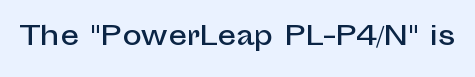
Q: Is the text italic (slanted)? A: No, it is upright.
Q: Is the text underlined? A: No.
Q: Is the spacing between letters normal or unusually wide? A: Normal.
